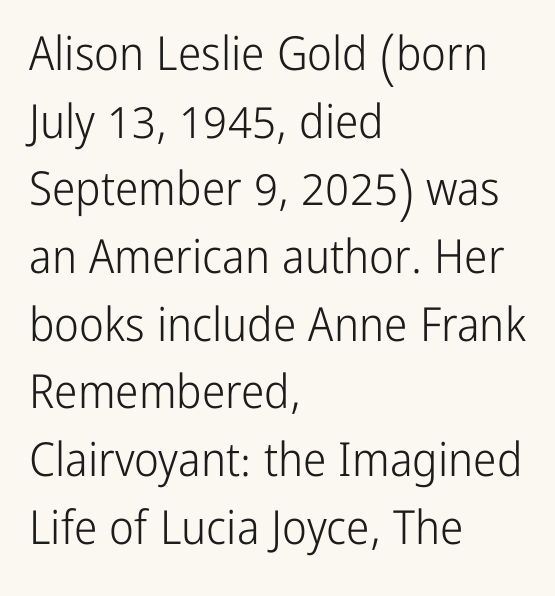
The image shows 47 px light, condensed sans-serif type, upright; set left-aligned, normal line spacing (1.44x), normal letter spacing, not underlined; low stroke contrast and a medium x-height.
